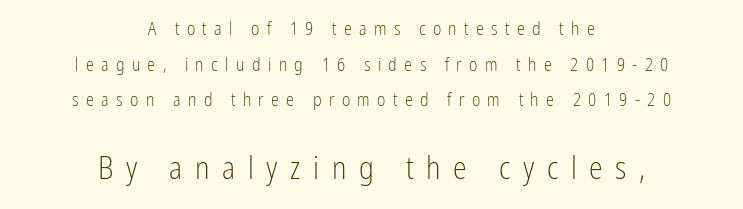
Leading: increased. The passage shown begins with its smaller block and ends with its larger one. These lines are rendered in a variable-pitch font. The baseline area is clear. Bold? No — there's no thickening of the strokes.
